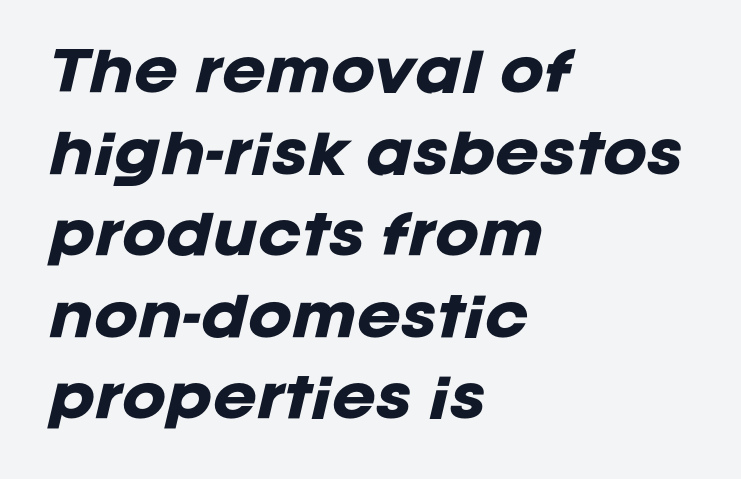
{"italic": "yes", "lean": "right", "slant_degrees": 12, "bold": "yes", "weight": "heavy", "width": "normal", "stroke_contrast": "low", "x_height": "large", "monospaced": "no", "underline": "no", "align": "left", "line_spacing": "normal", "line_spacing_ratio": 1.54, "letter_spacing": "normal", "letter_spacing_em": 0.0, "glyph_px": 53}
